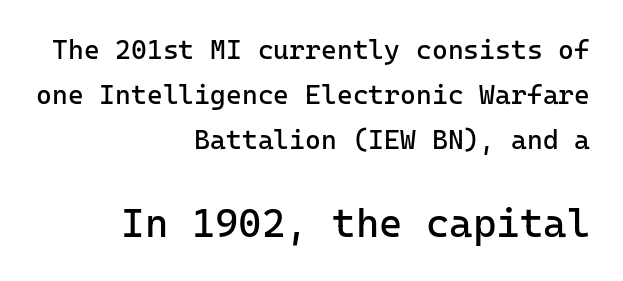
Note: no serifs on the glyphs. A typesetter would mark this as roman, not italic. Do the characters align in a grid? Yes, the font is monospaced. Stems here are at most as thick as an everyday book face. The baseline area is clear. The space between consecutive lines is moderate.
